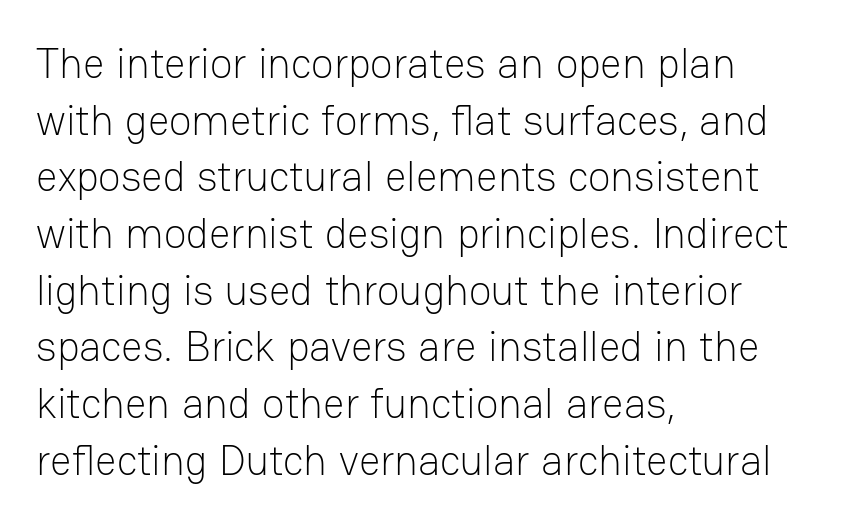
Q: Is the text bold? A: No.
Q: Is the text italic (slanted)? A: No, it is upright.
Q: Is the typeface a serif or a sans-serif typeface? A: Sans-serif.
Q: Is the text underlined? A: No.
Q: How is the paragraph aligned? A: Left-aligned.
Q: Is the spacing between letters normal or unusually wide? A: Normal.
Q: Is the spacing between lines tight, normal or loose? A: Normal.
Q: Width (condensed, normal, or wide)? A: Normal.
Q: Stroke contrast? A: Low.
Q: x-height? A: Medium.
Q: Monospaced? A: No.
